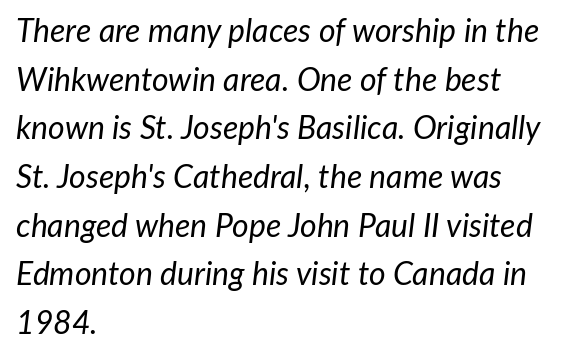
{"italic": "yes", "lean": "right", "slant_degrees": 7, "bold": "no", "weight": "regular", "width": "normal", "stroke_contrast": "low", "x_height": "medium", "monospaced": "no", "underline": "no", "align": "left", "line_spacing": "normal", "line_spacing_ratio": 1.52, "letter_spacing": "normal", "letter_spacing_em": 0.0, "glyph_px": 32}
